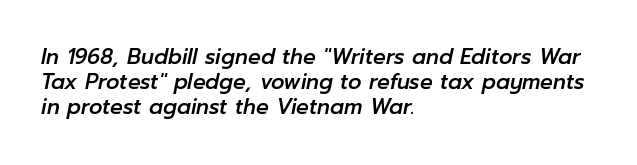
This is oblique type, the kind used for emphasis or titles. A typesetter would call this zero additional tracking. The paragraph shown leans on its left margin. Any mark beneath the type? The region is blank.
